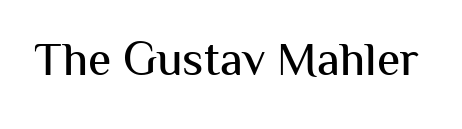
Note the varied advance widths — an 'i' is clearly narrower than an 'm'. Italic? Not at all — the glyphs are vertical. Does the type have serifs? No, each stem ends abruptly. The foot of each line stays bare and open. You could call the tracking neutral — neither tight nor loose.
